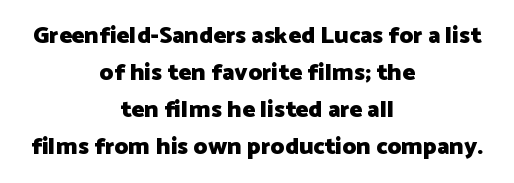
Notice how thick the strokes are: this is what a full bold looks like. Does the lettering tilt? It doesn't — this is upright. Each new line begins a customary step beneath the previous one. Letters rest on an invisible, unmarked baseline. The setting favours the middle, as headings and verse often do.
